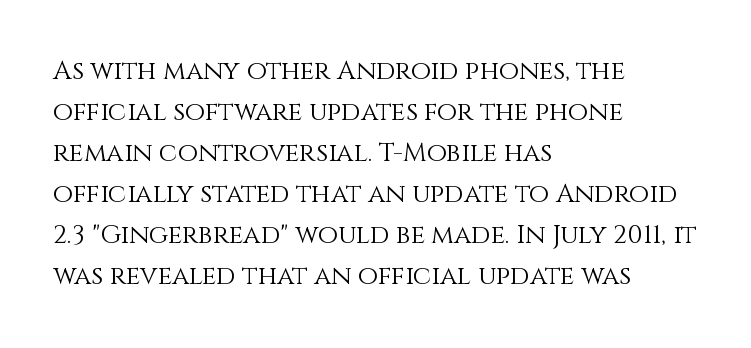
The image shows 26 px text type, upright; set left-aligned, normal line spacing (1.58x), normal letter spacing, not underlined.
